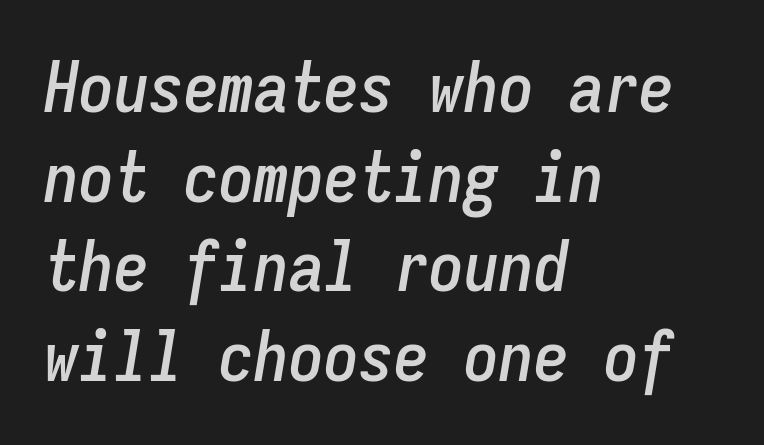
Q: Is the text italic (slanted)? A: Yes, it leans right by about 9 degrees.
Q: Is the text underlined? A: No.
Q: How is the paragraph aligned? A: Left-aligned.
Q: Is the spacing between letters normal or unusually wide? A: Normal.
Q: Is the spacing between lines tight, normal or loose? A: Normal.
Q: Width (condensed, normal, or wide)? A: Condensed.
Q: Stroke contrast? A: Low.
Q: x-height? A: Medium.
Q: Monospaced? A: Yes.
